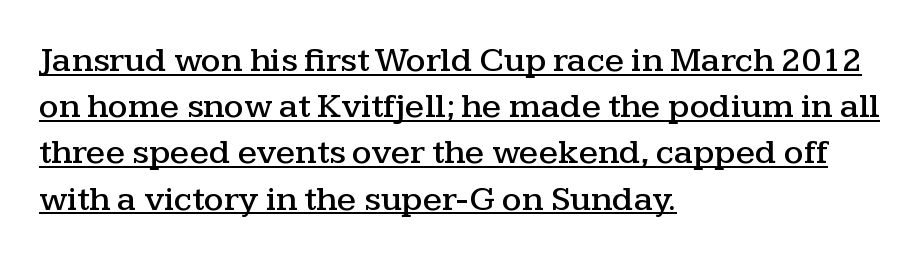
{"serif": "yes", "italic": "no", "width": "wide", "stroke_contrast": "medium", "x_height": "medium", "monospaced": "no", "underline": "yes", "align": "left", "line_spacing": "normal", "line_spacing_ratio": 1.32, "letter_spacing": "normal", "letter_spacing_em": 0.0, "glyph_px": 35}
